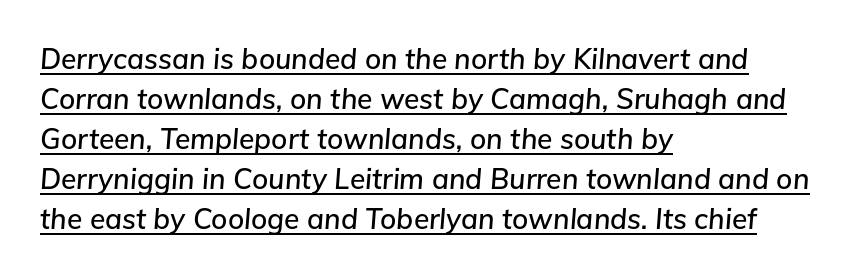
The image shows 28 px text type, italic (leaning right); set left-aligned, normal line spacing (1.43x), normal letter spacing, underlined; low stroke contrast and a medium x-height.
